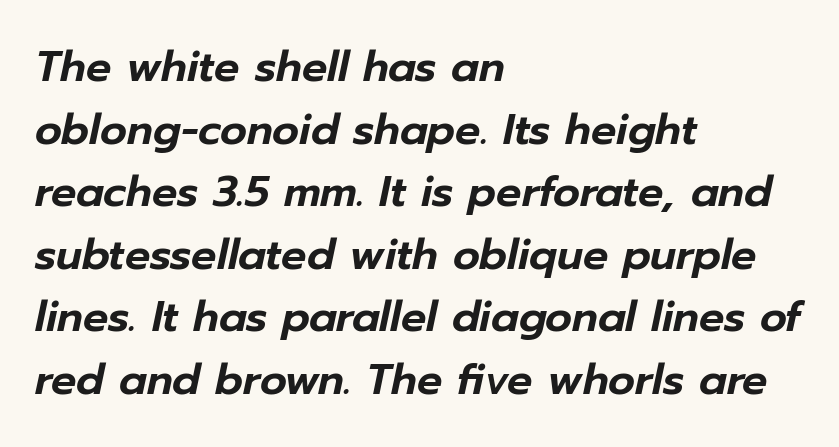
{"italic": "yes", "lean": "right", "slant_degrees": 12, "width": "normal", "stroke_contrast": "low", "x_height": "medium", "monospaced": "no", "underline": "no", "align": "left", "line_spacing": "normal", "line_spacing_ratio": 1.49, "letter_spacing": "normal", "letter_spacing_em": 0.0, "glyph_px": 42}
